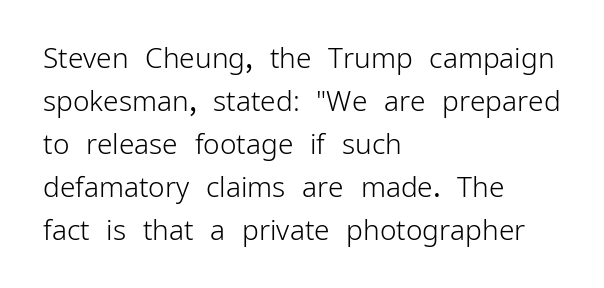
Q: Is the text bold? A: No.
Q: Is the text italic (slanted)? A: No, it is upright.
Q: Is the typeface a serif or a sans-serif typeface? A: Sans-serif.
Q: Is the text underlined? A: No.
Q: How is the paragraph aligned? A: Left-aligned.
Q: Is the spacing between letters normal or unusually wide? A: Normal.
Q: Is the spacing between lines tight, normal or loose? A: Normal.
Q: Width (condensed, normal, or wide)? A: Normal.
Q: Stroke contrast? A: Low.
Q: x-height? A: Medium.
Q: Monospaced? A: No.
